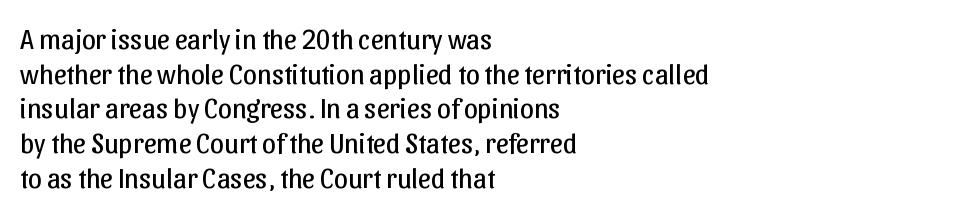
Weight: in the light-to-regular range. The designer went with a sans here, leaving each stem footless. Descenders are the only things crossing below the line. Line starts are locked; line ends wander.
